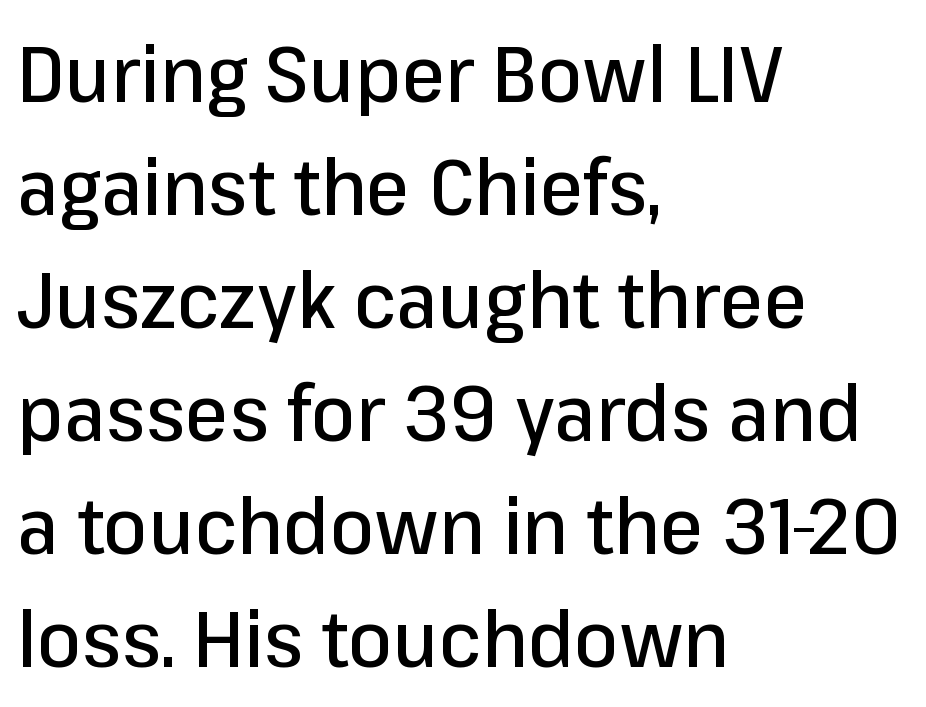
{"serif": "no", "italic": "no", "width": "normal", "stroke_contrast": "low", "x_height": "medium", "monospaced": "no", "underline": "no", "align": "left", "line_spacing": "normal", "line_spacing_ratio": 1.43, "letter_spacing": "normal", "letter_spacing_em": 0.0, "glyph_px": 79}
